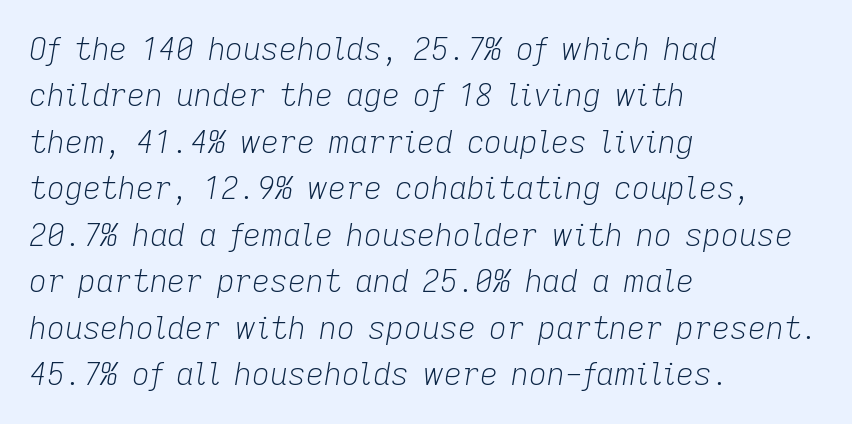
Q: Is the text bold? A: No.
Q: Is the text italic (slanted)? A: Yes, it leans right by about 9 degrees.
Q: Is the text underlined? A: No.
Q: How is the paragraph aligned? A: Left-aligned.
Q: Is the spacing between letters normal or unusually wide? A: Normal.
Q: Is the spacing between lines tight, normal or loose? A: Normal.
Q: Width (condensed, normal, or wide)? A: Normal.
Q: Stroke contrast? A: Low.
Q: x-height? A: Medium.
Q: Monospaced? A: No.
